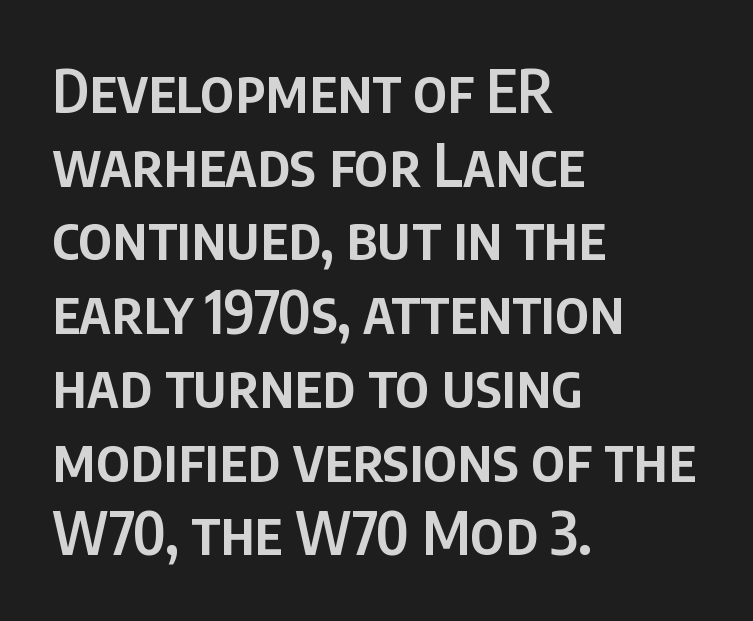
Emphasis by weight is partial: semibold. Classification — sans serif. Spacing verdict: proportional, widths tailored to each character. Casual observation: everything's shoved over to the left. Tracking value appears to be zero — textbook default spacing.
